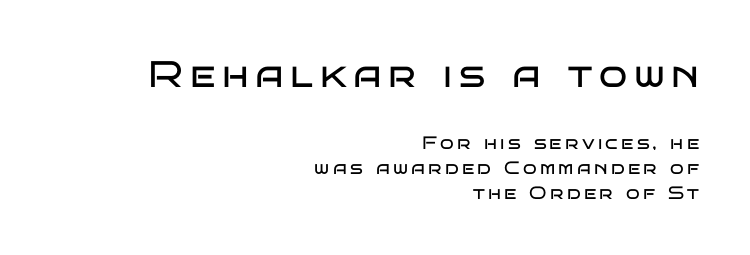
Q: Is the text bold? A: No.
Q: Is the text italic (slanted)? A: No, it is upright.
Q: Is the typeface a serif or a sans-serif typeface? A: Sans-serif.
Q: Is the text underlined? A: No.
Q: How is the paragraph aligned? A: Right-aligned.
Q: Is the spacing between lines tight, normal or loose? A: Normal.
Q: Which block of text is set in a larger size, the first (top) or the second (bottom)? A: The first (top) one.
Q: Width (condensed, normal, or wide)? A: Wide.
Q: Stroke contrast? A: Low.
Q: x-height? A: Large.
Q: Monospaced? A: No.
